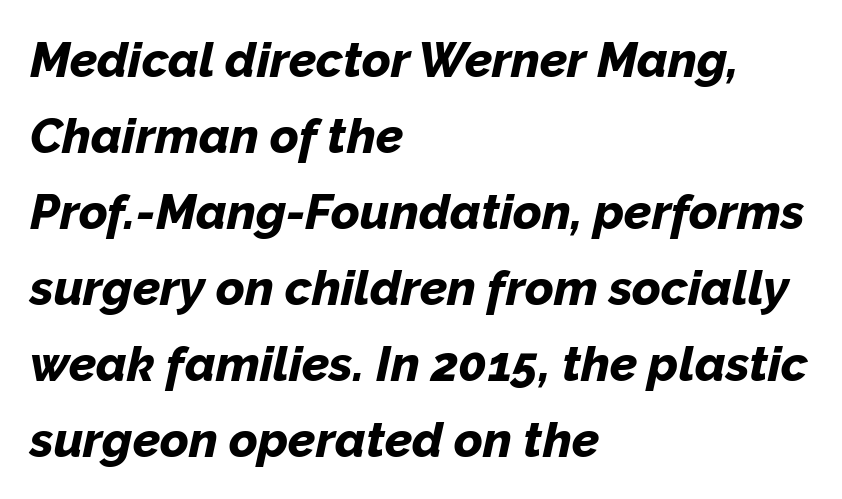
The image shows 49 px bold type, italic (leaning right); set left-aligned, normal line spacing (1.55x), normal letter spacing, not underlined; low stroke contrast and a medium x-height.
